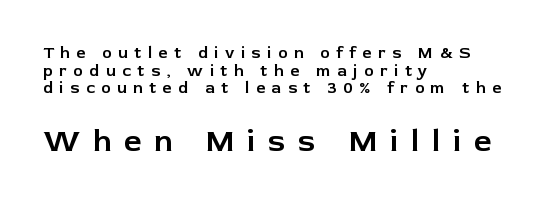
Q: Is the text italic (slanted)? A: No, it is upright.
Q: Is the typeface a serif or a sans-serif typeface? A: Sans-serif.
Q: Is the text underlined? A: No.
Q: How is the paragraph aligned? A: Left-aligned.
Q: Is the spacing between letters normal or unusually wide? A: Unusually wide.
Q: Is the spacing between lines tight, normal or loose? A: Tight.
Q: Which block of text is set in a larger size, the first (top) or the second (bottom)? A: The second (bottom) one.
Q: Width (condensed, normal, or wide)? A: Normal.
Q: Stroke contrast? A: Low.
Q: x-height? A: Medium.
Q: Monospaced? A: No.
